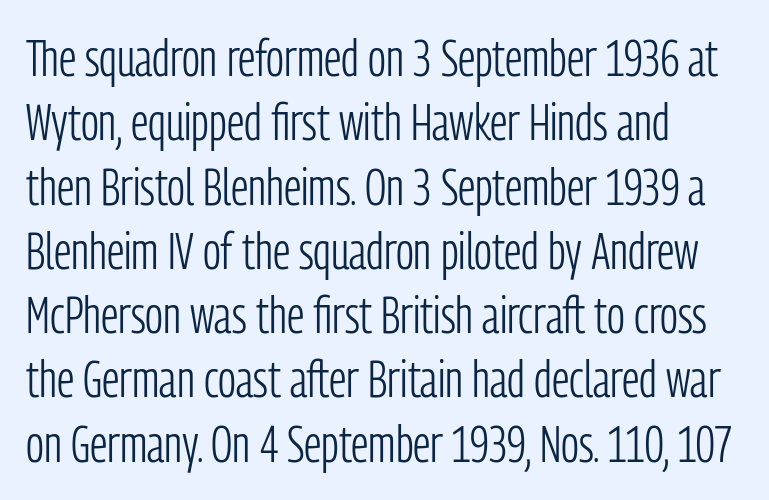
{"serif": "no", "italic": "no", "bold": "no", "weight": "light", "width": "condensed", "stroke_contrast": "low", "x_height": "medium", "monospaced": "no", "underline": "no", "align": "left", "line_spacing": "normal", "line_spacing_ratio": 1.26, "letter_spacing": "normal", "letter_spacing_em": 0.0, "glyph_px": 51}
